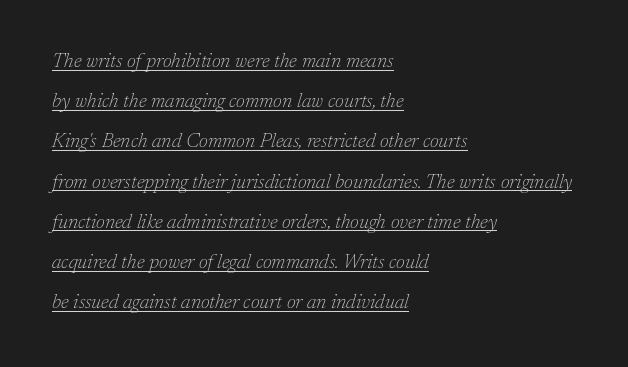
{"italic": "yes", "lean": "right", "slant_degrees": 17, "bold": "no", "underline": "yes", "align": "left", "line_spacing": "loose", "line_spacing_ratio": 2.01, "letter_spacing": "normal", "letter_spacing_em": 0.0, "glyph_px": 20}
